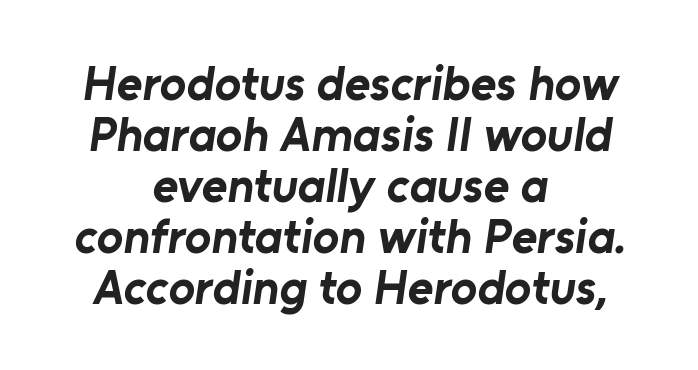
{"serif": "no", "bold": "yes", "weight": "bold", "width": "normal", "stroke_contrast": "low", "x_height": "medium", "monospaced": "no", "underline": "no", "align": "center", "line_spacing": "tight", "line_spacing_ratio": 1.04, "letter_spacing": "normal", "letter_spacing_em": 0.0, "glyph_px": 49}
